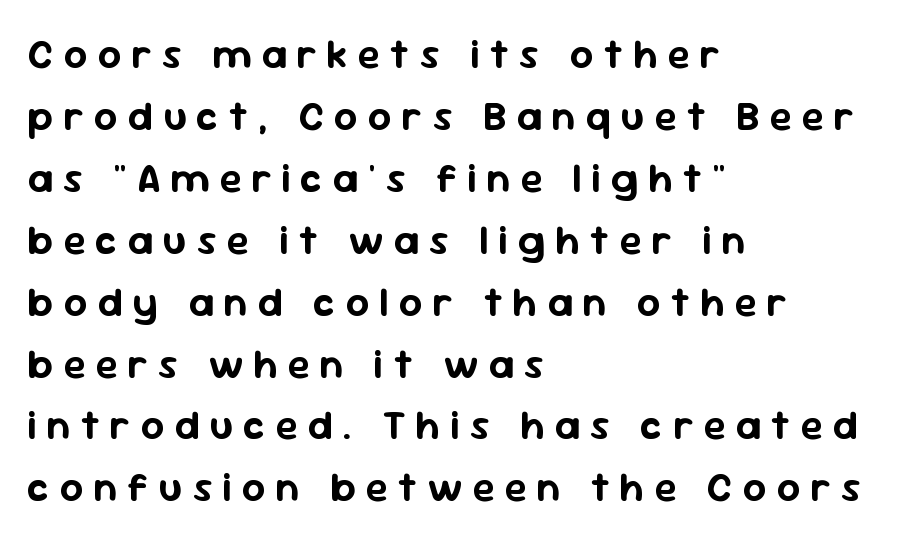
Q: Is the text italic (slanted)? A: No, it is upright.
Q: Is the typeface a serif or a sans-serif typeface? A: Sans-serif.
Q: Is the text underlined? A: No.
Q: How is the paragraph aligned? A: Left-aligned.
Q: Is the spacing between letters normal or unusually wide? A: Unusually wide.
Q: Is the spacing between lines tight, normal or loose? A: Normal.
Q: Width (condensed, normal, or wide)? A: Normal.
Q: Stroke contrast? A: Low.
Q: x-height? A: Medium.
Q: Monospaced? A: No.
